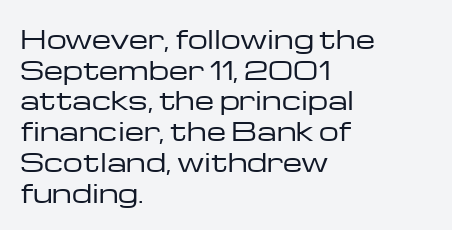
Q: Is the text bold? A: No.
Q: Is the text italic (slanted)? A: No, it is upright.
Q: Is the text underlined? A: No.
Q: How is the paragraph aligned? A: Left-aligned.
Q: Is the spacing between letters normal or unusually wide? A: Normal.
